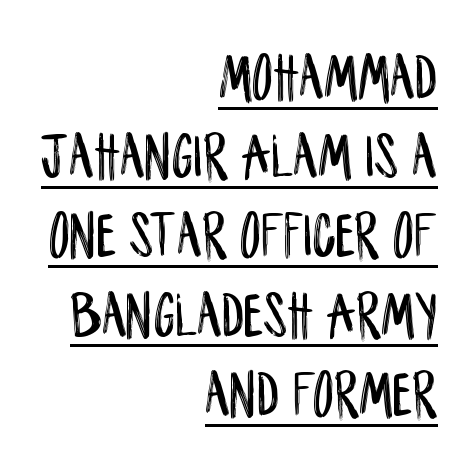
Q: Is the text italic (slanted)? A: No, it is upright.
Q: Is the typeface a serif or a sans-serif typeface? A: Sans-serif.
Q: Is the text underlined? A: Yes.
Q: How is the paragraph aligned? A: Right-aligned.
Q: Is the spacing between letters normal or unusually wide? A: Normal.
Q: Width (condensed, normal, or wide)? A: Condensed.
Q: Stroke contrast? A: Low.
Q: x-height? A: Large.
Q: Monospaced? A: No.
